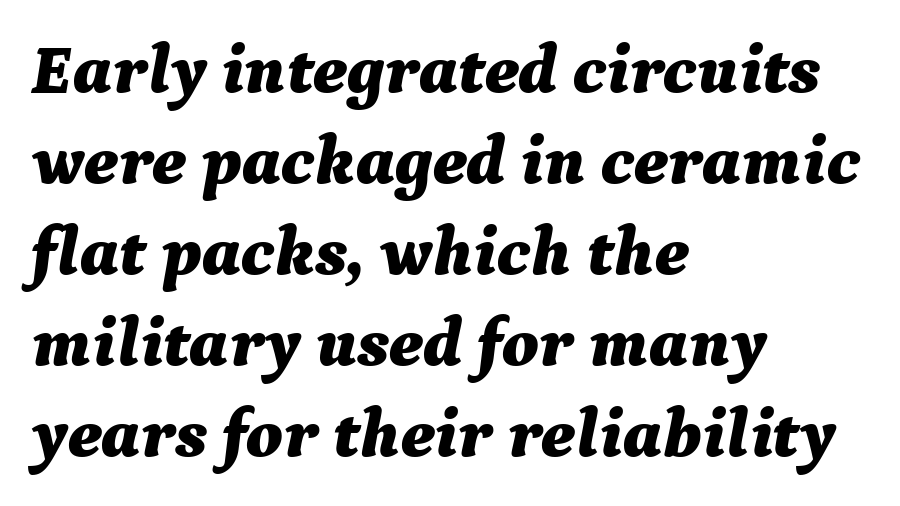
Varying glyph widths throughout — classic text-font behaviour. What stands out about the letter spacing? Nothing — it is the standard amount. Has an underline been added? It has not. The lines in this sample share a left origin and differ only in where they stop.
